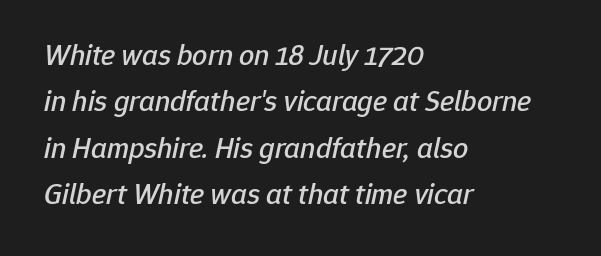
{"italic": "yes", "lean": "right", "slant_degrees": 12, "width": "normal", "stroke_contrast": "low", "x_height": "medium", "monospaced": "no", "underline": "no", "align": "left", "line_spacing": "normal", "line_spacing_ratio": 1.55, "letter_spacing": "normal", "letter_spacing_em": 0.0, "glyph_px": 30}
